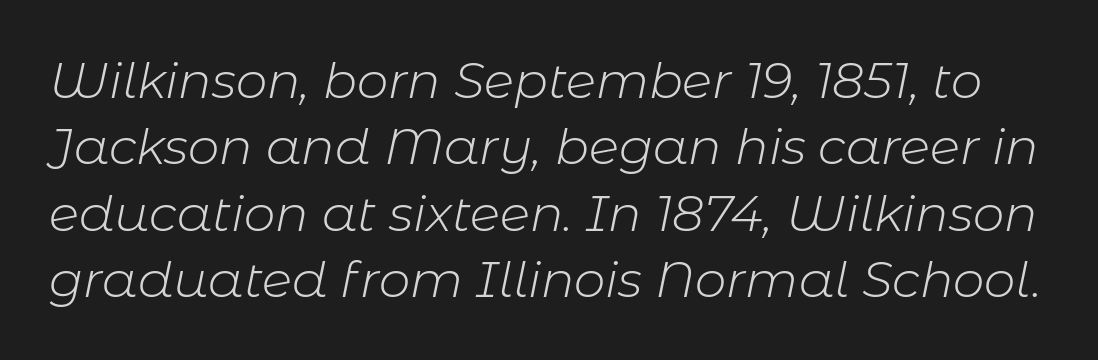
{"italic": "yes", "lean": "right", "slant_degrees": 11, "bold": "no", "weight": "light", "width": "normal", "stroke_contrast": "low", "x_height": "medium", "monospaced": "no", "underline": "no", "line_spacing": "normal", "line_spacing_ratio": 1.33, "letter_spacing": "normal", "letter_spacing_em": 0.0, "glyph_px": 50}
